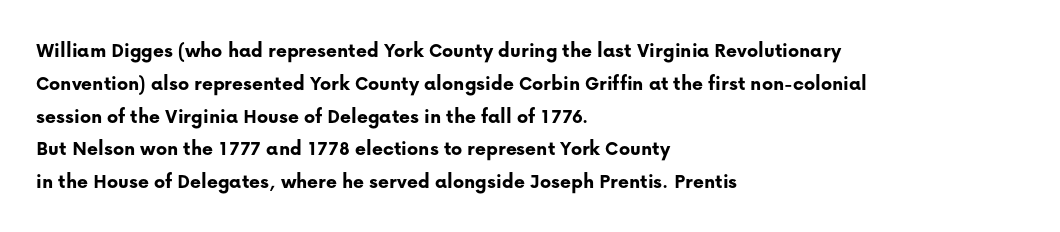
Weight check: bold — yes, fully. This rendering features lettering with no underline. This is the regular roman posture of the typeface. Is there much room between lines? A standard amount, neither cramped nor airy. No extra tracking has been applied to these lines. The rag falls on the right side of this text block.
